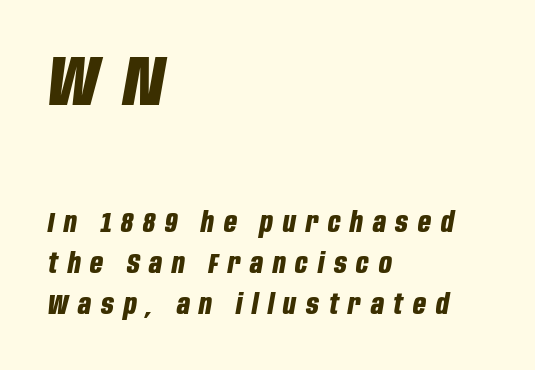
{"italic": "yes", "lean": "right", "slant_degrees": 10, "bold": "yes", "weight": "bold", "width": "condensed", "stroke_contrast": "low", "x_height": "large", "monospaced": "no", "underline": "no", "align": "left", "line_spacing": "normal", "line_spacing_ratio": 1.47, "letter_spacing": "wide", "letter_spacing_em": 0.35, "larger_block": "first", "size_ratio": 2.54, "glyph_px": 71}
